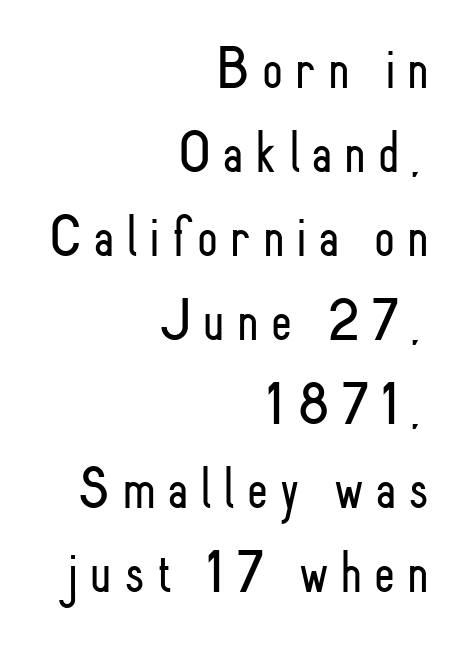
If you drew a line through each stem, it would be perfectly vertical. Does the type have serifs? No, each stem ends abruptly. Substantial extra tracking has been applied to these lines. These lines are rendered in a variable-pitch font. Rows of type keep a routine distance in the vertical direction.
